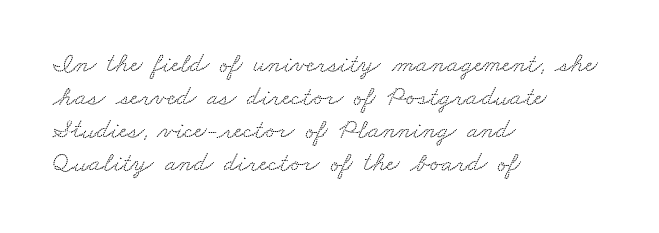
Q: Is the text underlined? A: No.
Q: How is the paragraph aligned? A: Left-aligned.
Q: Is the spacing between letters normal or unusually wide? A: Normal.
